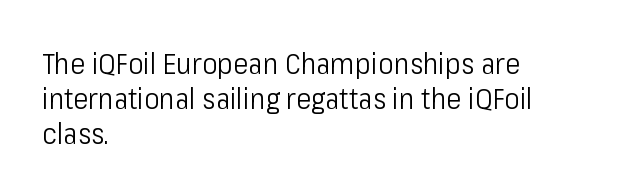
Q: Is the text bold? A: No.
Q: Is the text italic (slanted)? A: No, it is upright.
Q: Is the typeface a serif or a sans-serif typeface? A: Sans-serif.
Q: Is the text underlined? A: No.
Q: How is the paragraph aligned? A: Left-aligned.
Q: Is the spacing between letters normal or unusually wide? A: Normal.
Q: Width (condensed, normal, or wide)? A: Condensed.
Q: Stroke contrast? A: Low.
Q: x-height? A: Medium.
Q: Monospaced? A: No.
